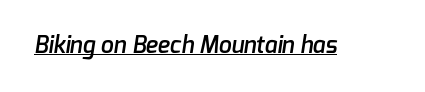
The passage shown has conventional tracking throughout. The passage shown is semibold, sitting just below true bold. Decoration check: the copy is underlined.
